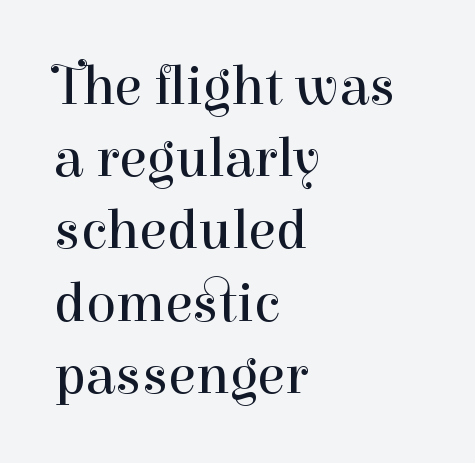
Q: Is the text bold? A: No.
Q: Is the text italic (slanted)? A: No, it is upright.
Q: Is the typeface a serif or a sans-serif typeface? A: Serif.
Q: Is the text underlined? A: No.
Q: How is the paragraph aligned? A: Left-aligned.
Q: Is the spacing between letters normal or unusually wide? A: Normal.
Q: Is the spacing between lines tight, normal or loose? A: Normal.
Q: Width (condensed, normal, or wide)? A: Normal.
Q: Stroke contrast? A: High.
Q: x-height? A: Medium.
Q: Monospaced? A: No.
